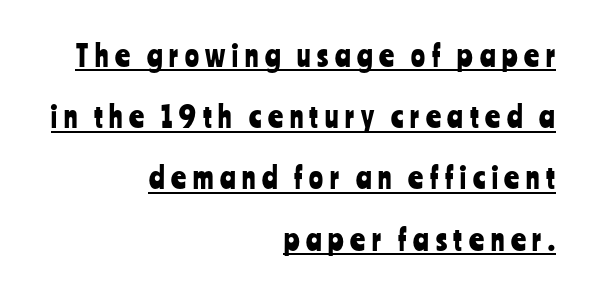
These lines are composed in type without serifs. The paragraph has a hard right edge and a soft left edge. Compared with typical body copy, the letter spacing here is much looser. Tall strokes in this sample are plumb rather than angled. Check the space under the baseline: a stroke is drawn there. You could fit nearly another row in the gap between these rows.
